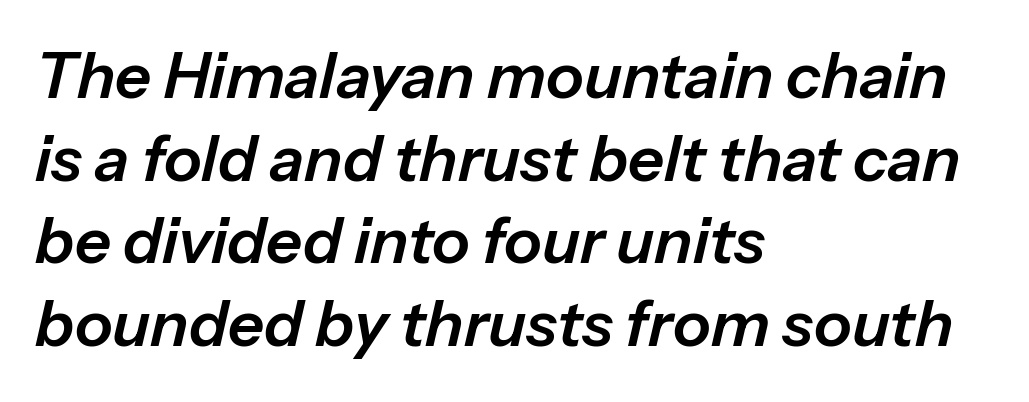
Q: Is the text italic (slanted)? A: Yes, it leans right by about 13 degrees.
Q: Is the text underlined? A: No.
Q: How is the paragraph aligned? A: Left-aligned.
Q: Is the spacing between letters normal or unusually wide? A: Normal.
Q: Is the spacing between lines tight, normal or loose? A: Normal.
Q: Width (condensed, normal, or wide)? A: Normal.
Q: Stroke contrast? A: Low.
Q: x-height? A: Medium.
Q: Monospaced? A: No.
